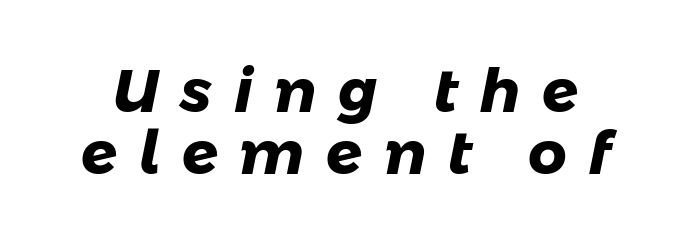
{"serif": "no", "bold": "yes", "weight": "heavy", "width": "normal", "stroke_contrast": "low", "x_height": "medium", "monospaced": "no", "underline": "no", "line_spacing": "tight", "line_spacing_ratio": 1.04, "letter_spacing": "wide", "letter_spacing_em": 0.36, "glyph_px": 60}
